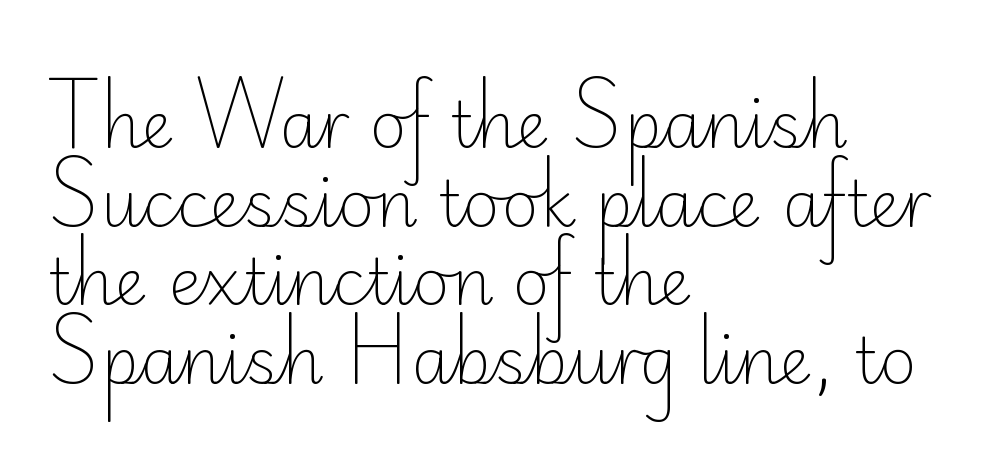
The image shows 64 px light sans-serif type, upright; set left-aligned, line spacing 1.23x, normal letter spacing, not underlined; low stroke contrast and a small x-height.
